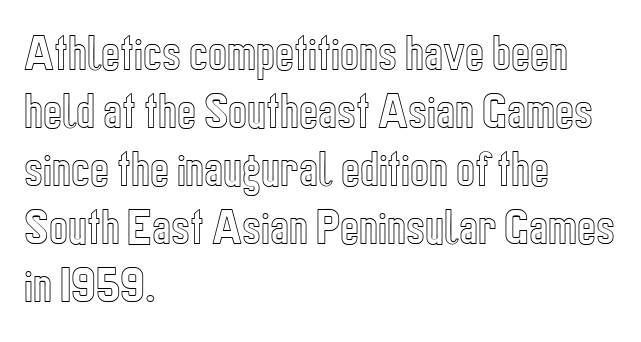
{"italic": "no", "width": "condensed", "x_height": "medium", "monospaced": "no", "underline": "no", "align": "left", "line_spacing": "normal", "line_spacing_ratio": 1.45, "letter_spacing": "normal", "letter_spacing_em": 0.0, "glyph_px": 40}
